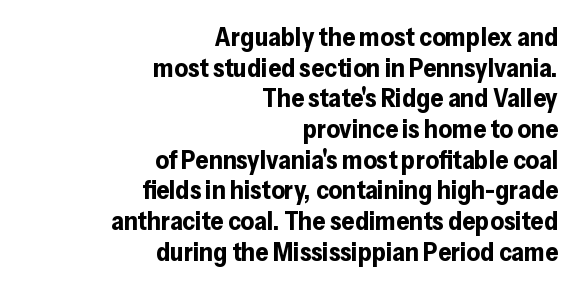
Descender tails drop into unmarked territory. Italic: no, the glyphs are upright roman. Is the letter spacing exaggerated? No — it looks like the ordinary default. Plenty of ink on the page — the face is bold. Alignment: flush right.
